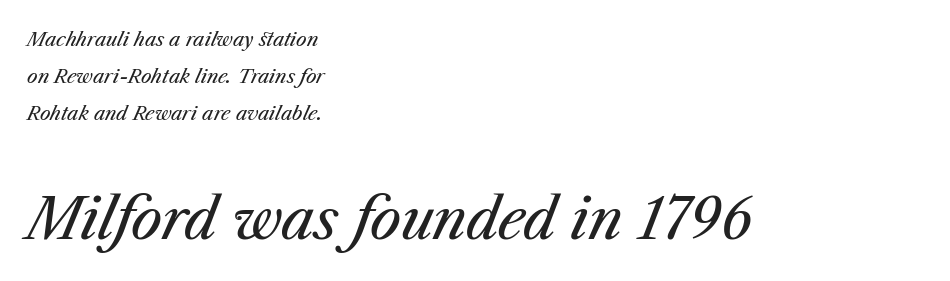
Q: Is the text bold? A: No.
Q: Is the text italic (slanted)? A: Yes, it leans right by about 23 degrees.
Q: Is the text underlined? A: No.
Q: How is the paragraph aligned? A: Left-aligned.
Q: Is the spacing between letters normal or unusually wide? A: Normal.
Q: Is the spacing between lines tight, normal or loose? A: Loose.
Q: Which block of text is set in a larger size, the first (top) or the second (bottom)? A: The second (bottom) one.
Q: Width (condensed, normal, or wide)? A: Normal.
Q: Stroke contrast? A: Medium.
Q: x-height? A: Medium.
Q: Monospaced? A: No.
